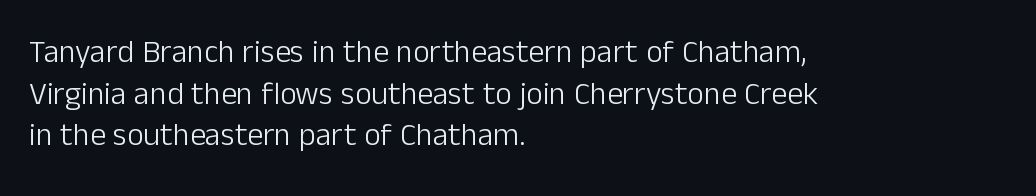
The image shows 32 px light sans-serif type, upright; set left-aligned, normal line spacing (1.3x), normal letter spacing, not underlined; low stroke contrast and a medium x-height.
